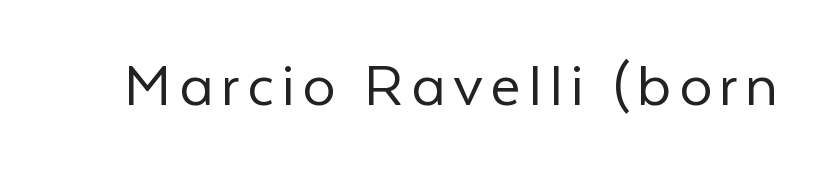
The image shows 66 px light sans-serif type, upright; set not underlined; low stroke contrast and a medium x-height.
